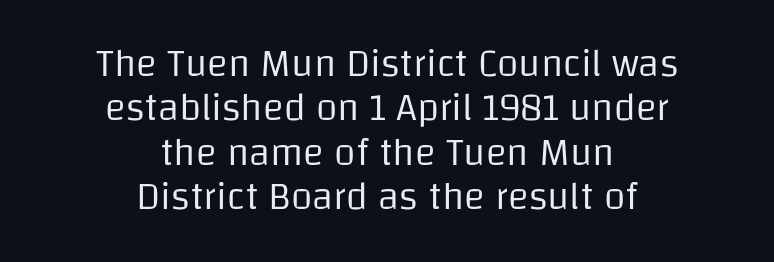
{"serif": "no", "italic": "no", "bold": "no", "weight": "regular", "width": "normal", "stroke_contrast": "low", "x_height": "large", "monospaced": "no", "underline": "no", "align": "center", "line_spacing": "tight", "line_spacing_ratio": 1.14, "letter_spacing": "normal", "letter_spacing_em": 0.0, "glyph_px": 39}
